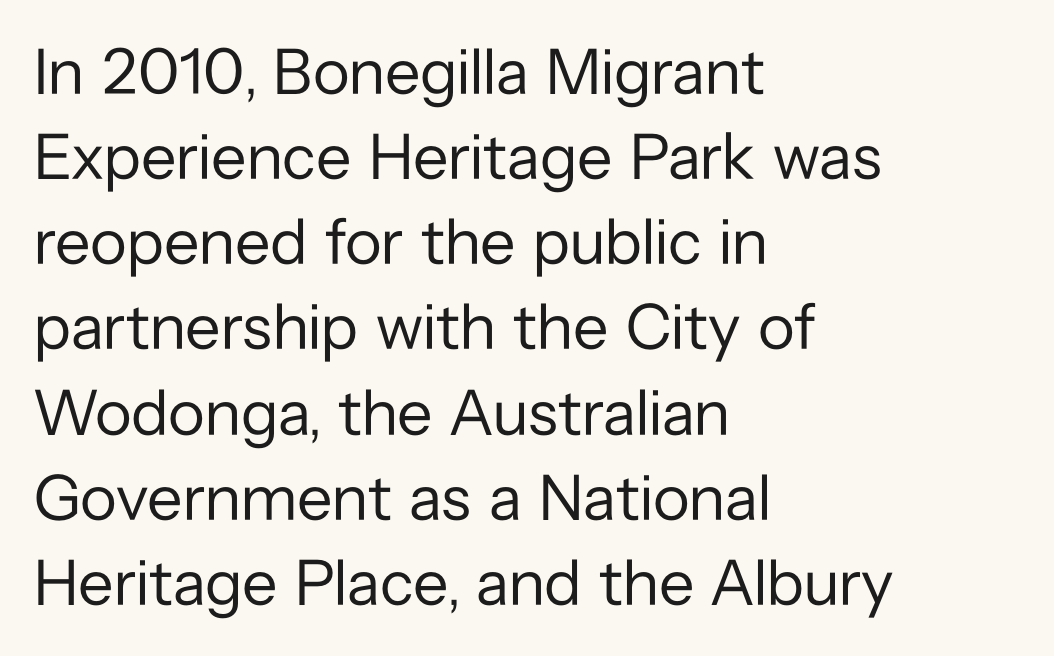
The image shows 65 px regular-weight sans-serif type, upright; set left-aligned, normal line spacing (1.31x), normal letter spacing, not underlined; low stroke contrast and a medium x-height.
